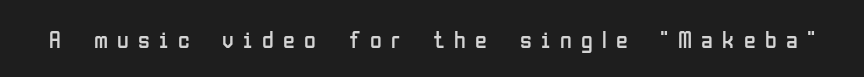
{"italic": "no", "bold": "no", "underline": "no", "letter_spacing": "wide", "letter_spacing_em": 0.39, "glyph_px": 24}
